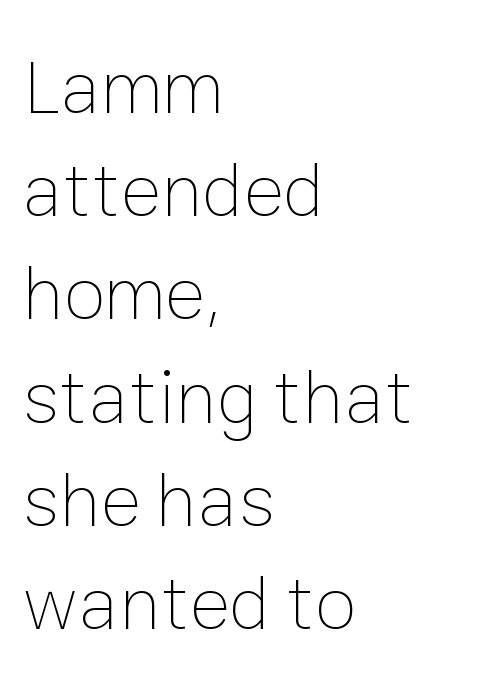
Q: Is the text bold? A: No.
Q: Is the text italic (slanted)? A: No, it is upright.
Q: Is the text underlined? A: No.
Q: How is the paragraph aligned? A: Left-aligned.
Q: Is the spacing between letters normal or unusually wide? A: Normal.
Q: Is the spacing between lines tight, normal or loose? A: Normal.
Q: Width (condensed, normal, or wide)? A: Normal.
Q: Stroke contrast? A: Low.
Q: x-height? A: Medium.
Q: Monospaced? A: No.
